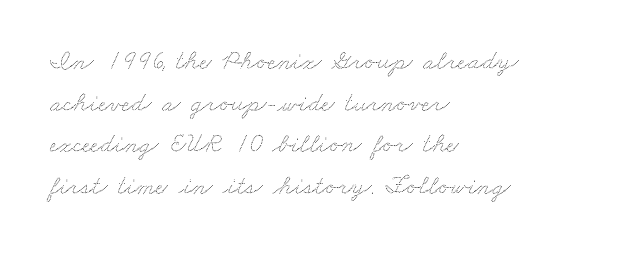
Does the leading feel generous? No, just average. The lines in this sample share a left origin and differ only in where they stop. The specimen omits any rule beneath the text block's lines. The horizontal fit of the characters is conventional and even.
